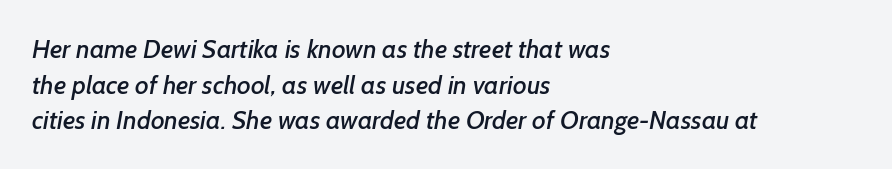
The image shows 26 px text type; set left-aligned, normal line spacing (1.37x), normal letter spacing, not underlined.
